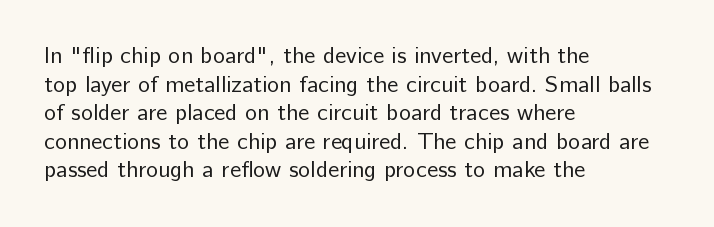
{"italic": "no", "bold": "no", "underline": "no", "align": "left", "line_spacing_ratio": 1.24, "letter_spacing": "normal", "letter_spacing_em": 0.0, "glyph_px": 23}
